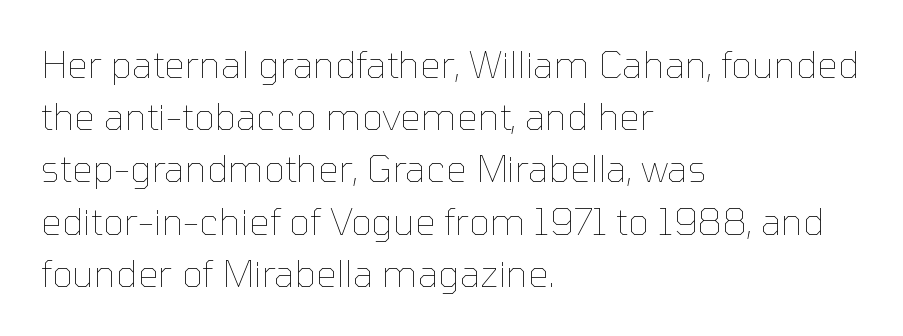
The image shows 37 px thin type, upright; set left-aligned, normal line spacing (1.41x), normal letter spacing, not underlined; low stroke contrast and a medium x-height.
